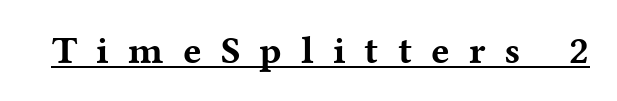
The image shows 39 px bold, wide serif type, upright; set unusually wide letter spacing (+0.49 em), underlined; medium stroke contrast and a medium x-height.
